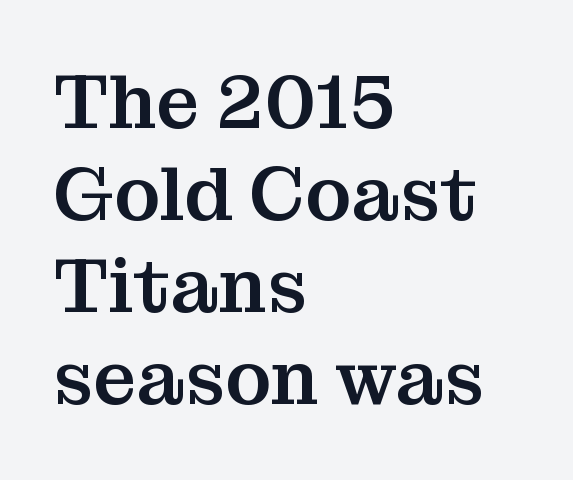
Q: Is the text italic (slanted)? A: No, it is upright.
Q: Is the typeface a serif or a sans-serif typeface? A: Serif.
Q: Is the text underlined? A: No.
Q: How is the paragraph aligned? A: Left-aligned.
Q: Is the spacing between letters normal or unusually wide? A: Normal.
Q: Width (condensed, normal, or wide)? A: Normal.
Q: Stroke contrast? A: Medium.
Q: x-height? A: Medium.
Q: Monospaced? A: No.
